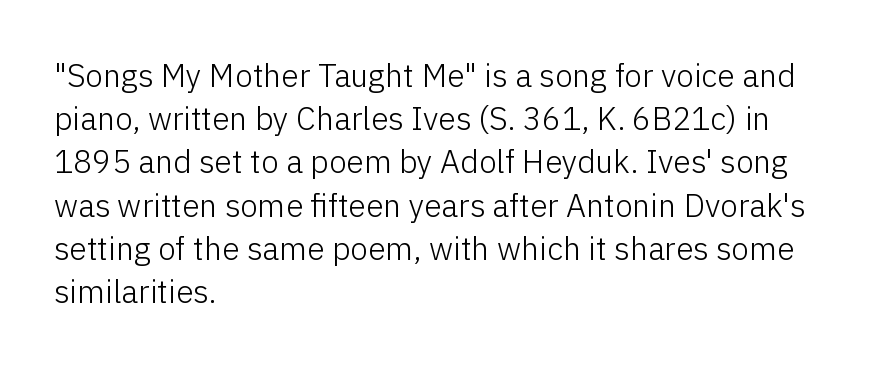
The image shows 32 px light sans-serif type, upright; set left-aligned, normal line spacing (1.35x), normal letter spacing, not underlined; low stroke contrast and a medium x-height.
